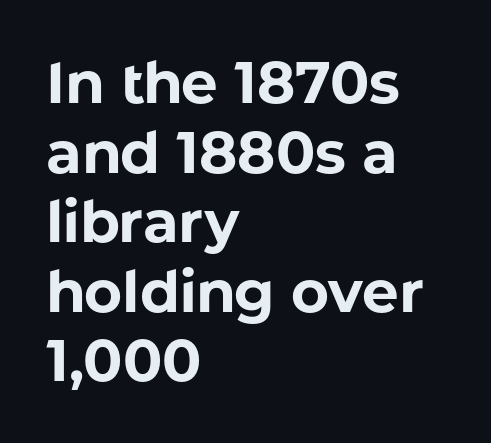
The image shows 58 px bold sans-serif type, upright; set left-aligned, line spacing 1.2x, normal letter spacing, not underlined; low stroke contrast and a medium x-height.
